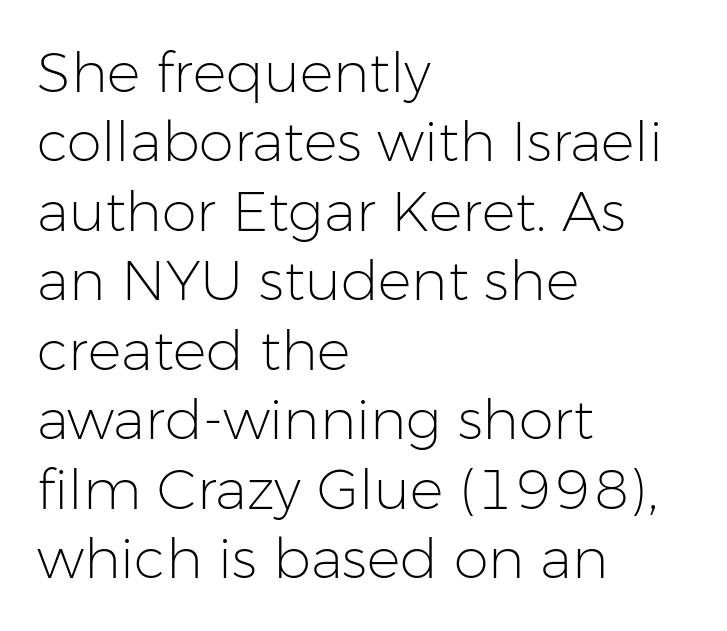
Weight: regular or lighter. Any mark beneath the type? The region is blank. Looks like regular typesetting: each glyph gets only the width it needs. Ascenders rise straight up at ninety degrees.
